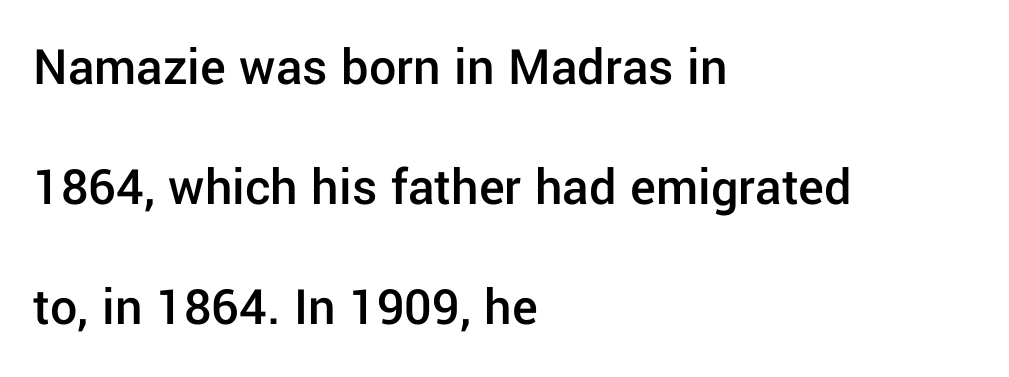
{"serif": "no", "italic": "no", "bold": "semi", "weight": "semibold", "width": "normal", "stroke_contrast": "low", "x_height": "medium", "monospaced": "no", "underline": "no", "align": "left", "line_spacing": "loose", "line_spacing_ratio": 2.22, "letter_spacing": "normal", "letter_spacing_em": 0.0, "glyph_px": 54}
